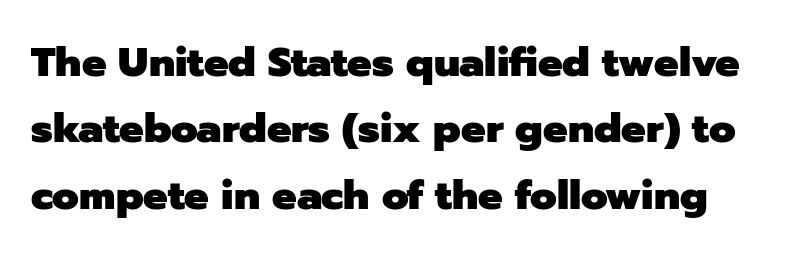
Q: Is the text bold? A: Yes.
Q: Is the text italic (slanted)? A: No, it is upright.
Q: Is the typeface a serif or a sans-serif typeface? A: Sans-serif.
Q: Is the text underlined? A: No.
Q: Is the spacing between letters normal or unusually wide? A: Normal.
Q: Is the spacing between lines tight, normal or loose? A: Normal.
Q: Width (condensed, normal, or wide)? A: Normal.
Q: Stroke contrast? A: Low.
Q: x-height? A: Medium.
Q: Monospaced? A: No.
